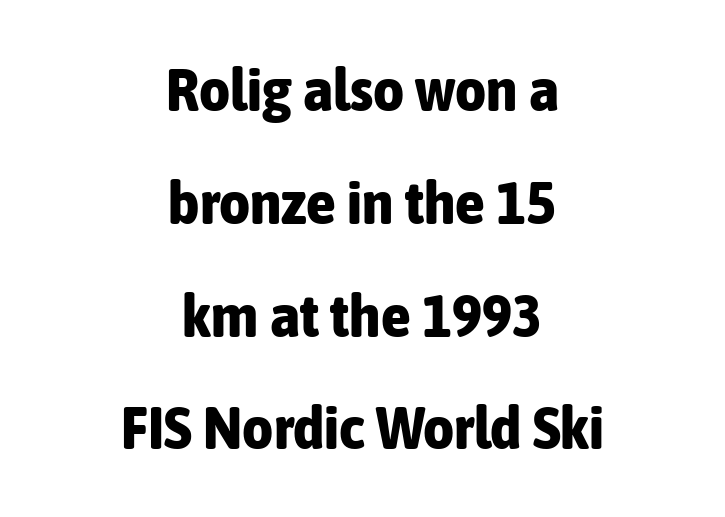
{"serif": "no", "italic": "no", "bold": "yes", "weight": "bold", "width": "condensed", "stroke_contrast": "low", "x_height": "medium", "monospaced": "no", "underline": "no", "align": "center", "line_spacing_ratio": 1.88, "letter_spacing": "normal", "letter_spacing_em": 0.0, "glyph_px": 60}
